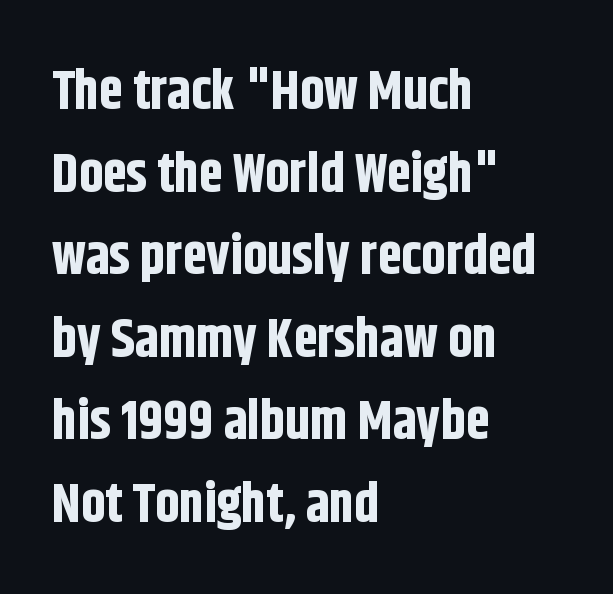
This sample is left-justified, so line endings fall wherever the words run out. Type without underlining. Strokes here are thick enough to call this a true bold. Varying glyph widths throughout — classic text-font behaviour. You can tell from the bare stems that sans-serif type was used. How would I describe the line gaps? Plain and ordinary.
